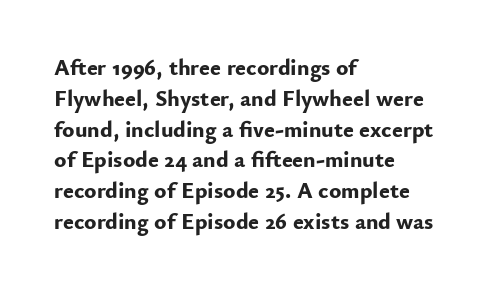
It's the straight-up-and-down kind of type. Descender tails drop into unmarked territory. Weight check: bold — yes, fully. Line beginnings align vertically; line endings do not.
